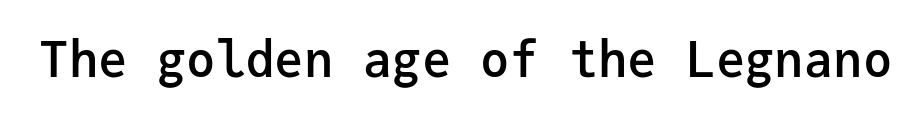
{"serif": "no", "italic": "no", "bold": "semi", "weight": "semibold", "width": "normal", "stroke_contrast": "low", "x_height": "medium", "monospaced": "yes", "underline": "no", "letter_spacing": "normal", "letter_spacing_em": 0.0, "glyph_px": 49}
